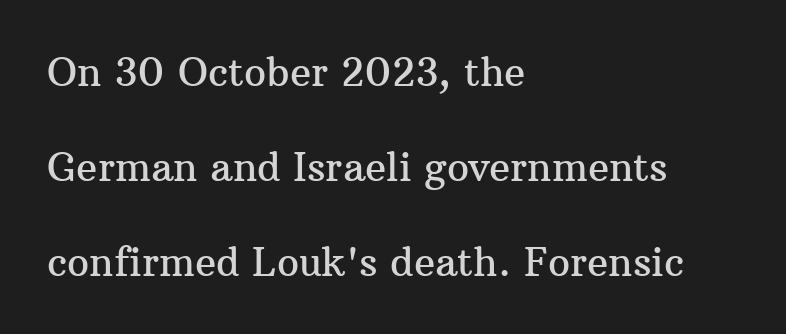
Q: Is the text italic (slanted)? A: No, it is upright.
Q: Is the typeface a serif or a sans-serif typeface? A: Serif.
Q: Is the text underlined? A: No.
Q: How is the paragraph aligned? A: Left-aligned.
Q: Is the spacing between letters normal or unusually wide? A: Normal.
Q: Is the spacing between lines tight, normal or loose? A: Loose.
Q: Width (condensed, normal, or wide)? A: Normal.
Q: Stroke contrast? A: Medium.
Q: x-height? A: Medium.
Q: Monospaced? A: No.
